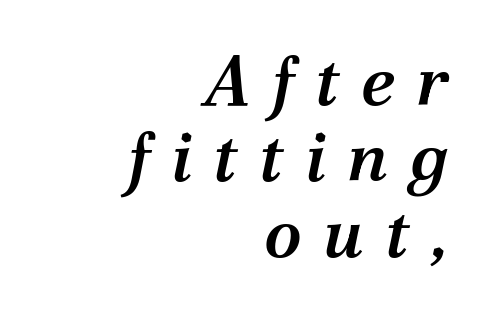
Does the lettering tilt? It does — this is italic. Note: serifs present on the glyphs. Each glyph is drawn with semibold strokes, heavier than normal yet not fully bold. The passage is arranged like a letterhead date or caption credit — flush right. Varying glyph widths throughout — classic text-font behaviour. Any mark beneath the type? The region is blank.
